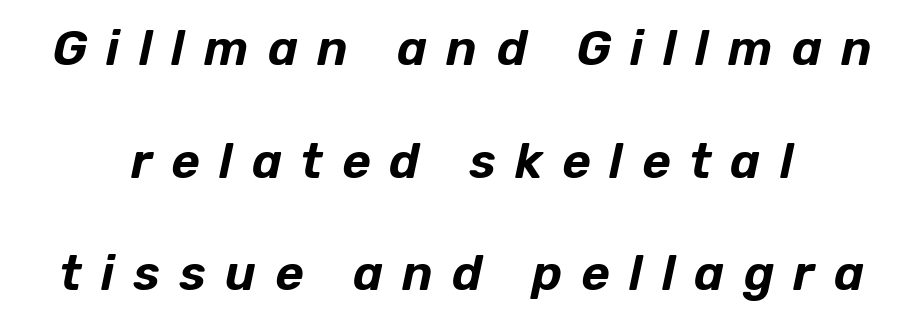
Q: Is the text italic (slanted)? A: Yes, it leans right by about 12 degrees.
Q: Is the text underlined? A: No.
Q: Is the spacing between letters normal or unusually wide? A: Unusually wide.
Q: Is the spacing between lines tight, normal or loose? A: Loose.
Q: Width (condensed, normal, or wide)? A: Normal.
Q: Stroke contrast? A: Low.
Q: x-height? A: Medium.
Q: Monospaced? A: No.
